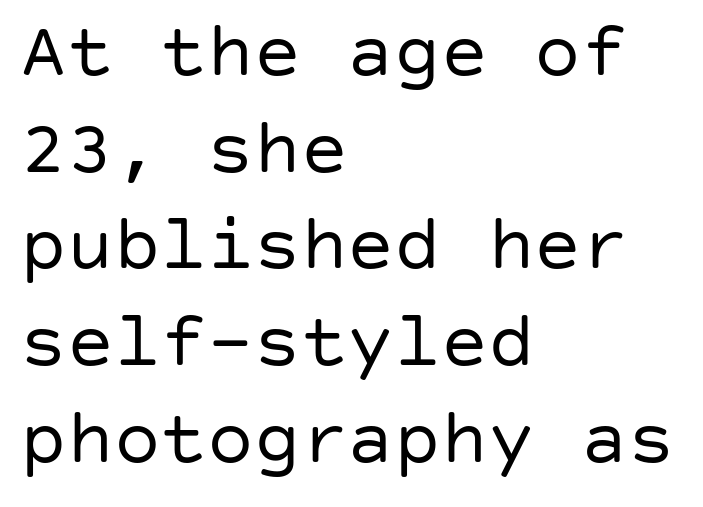
Q: Is the text bold? A: No.
Q: Is the text italic (slanted)? A: No, it is upright.
Q: Is the typeface a serif or a sans-serif typeface? A: Sans-serif.
Q: Is the text underlined? A: No.
Q: How is the paragraph aligned? A: Left-aligned.
Q: Is the spacing between letters normal or unusually wide? A: Normal.
Q: Width (condensed, normal, or wide)? A: Normal.
Q: Stroke contrast? A: Low.
Q: x-height? A: Large.
